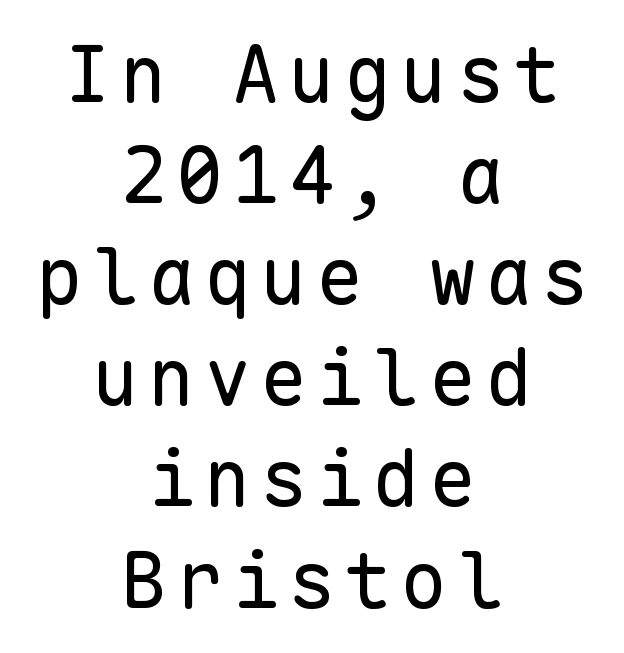
The image shows 79 px regular-weight sans-serif type, upright, monospaced; set centered, normal line spacing (1.28x), not underlined; low stroke contrast and a medium x-height.
